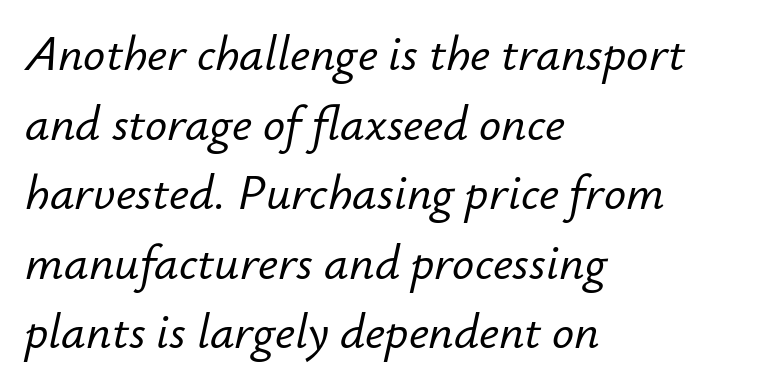
{"italic": "yes", "lean": "right", "slant_degrees": 12, "width": "normal", "stroke_contrast": "low", "x_height": "small", "monospaced": "no", "underline": "no", "align": "left", "line_spacing": "normal", "line_spacing_ratio": 1.42, "letter_spacing": "normal", "letter_spacing_em": 0.0, "glyph_px": 49}
